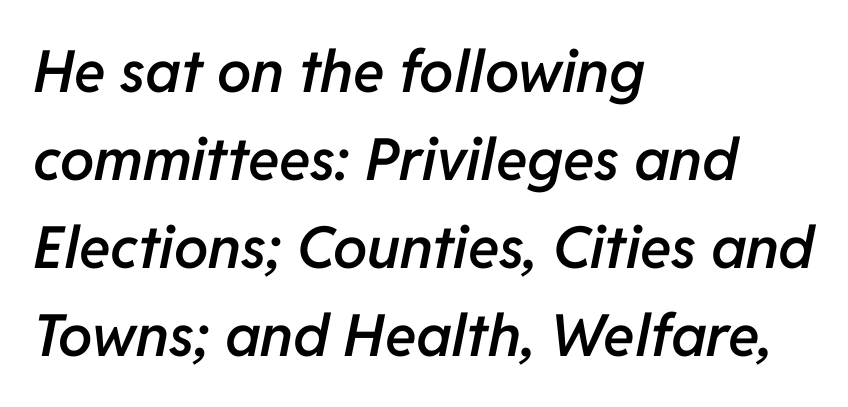
The image shows 58 px semibold type, italic (leaning right); set left-aligned, normal line spacing (1.52x), normal letter spacing, not underlined; low stroke contrast and a medium x-height.
